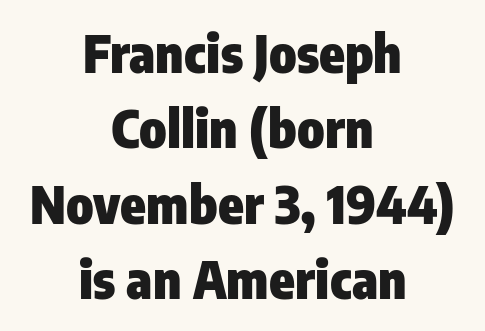
Evenly set lines give the paragraph a standard silhouette. Nope, not italic — everything's standing straight. Has an underline been added? It has not. Each letter keeps its own natural width here, so spacing adapts to shape. Compared with an ordinary text face, these strokes are far heavier — a full bold.
